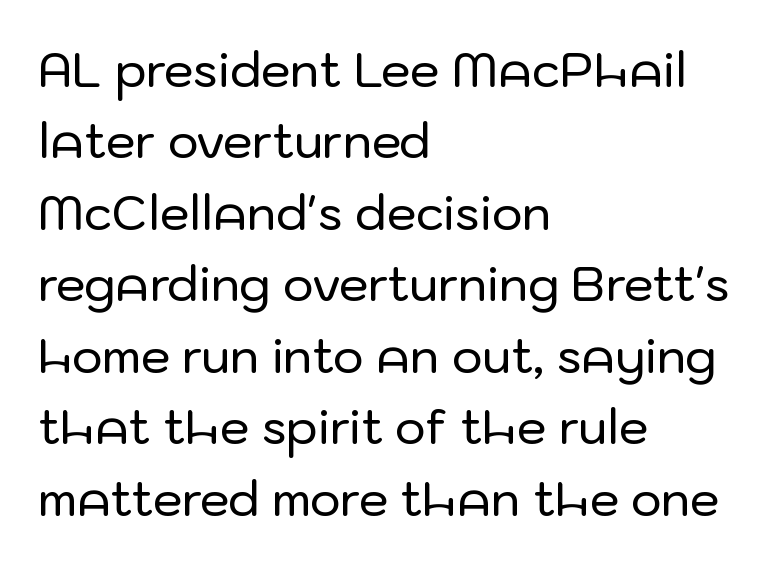
Posture: straight, roman, zero tilt. Reading down the column, the eye jumps a familiar distance to each next line. The compositor pushed each line to the left boundary. Underlining? Definitely not there.
